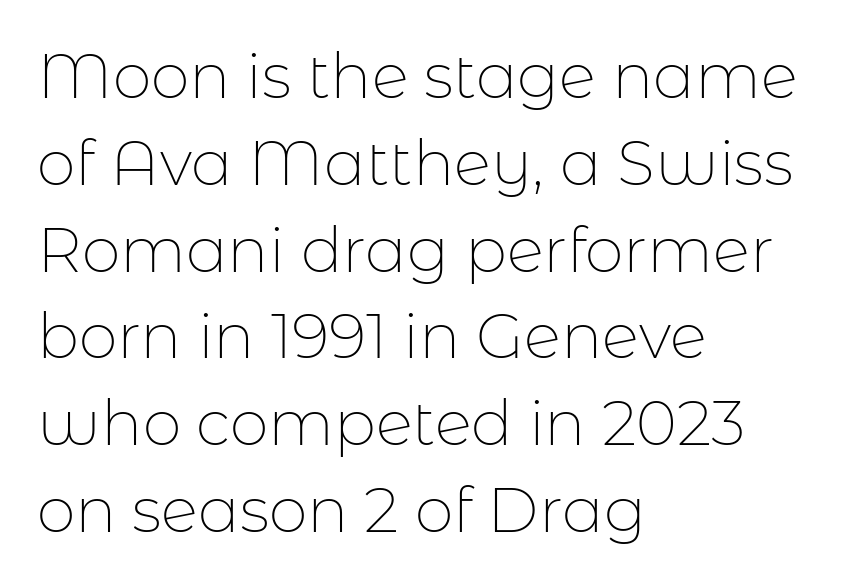
{"serif": "no", "italic": "no", "bold": "no", "weight": "thin", "width": "normal", "stroke_contrast": "low", "x_height": "medium", "monospaced": "no", "underline": "no", "align": "left", "line_spacing": "normal", "line_spacing_ratio": 1.4, "letter_spacing": "normal", "letter_spacing_em": 0.0, "glyph_px": 62}
